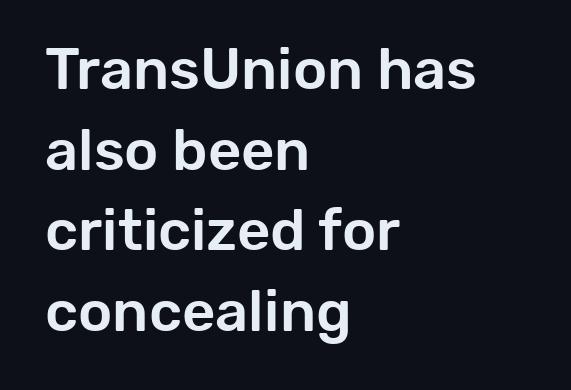
{"serif": "no", "italic": "no", "width": "normal", "stroke_contrast": "low", "x_height": "medium", "monospaced": "no", "underline": "no", "align": "left", "line_spacing": "normal", "line_spacing_ratio": 1.39, "letter_spacing": "normal", "letter_spacing_em": 0.0, "glyph_px": 58}
